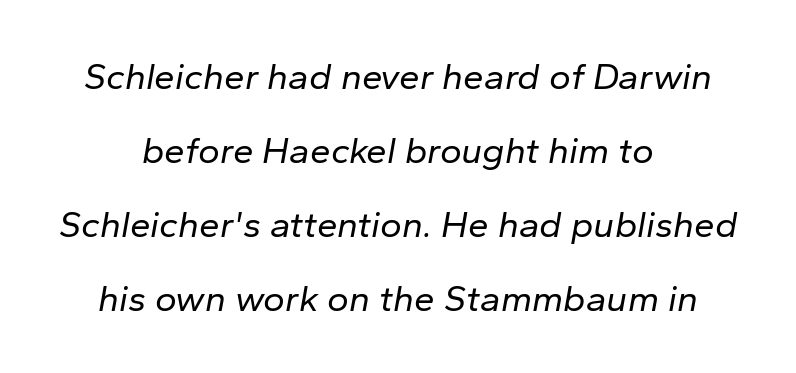
The image shows 37 px regular-weight type, italic (leaning right); set centered, loose line spacing (2.0x), normal letter spacing, not underlined; low stroke contrast and a medium x-height.
